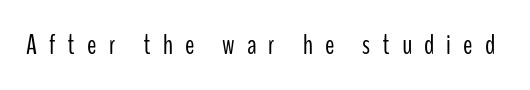
{"serif": "no", "italic": "no", "bold": "no", "weight": "light", "width": "condensed", "stroke_contrast": "low", "x_height": "medium", "monospaced": "no", "underline": "no", "letter_spacing": "wide", "letter_spacing_em": 0.43, "glyph_px": 28}
